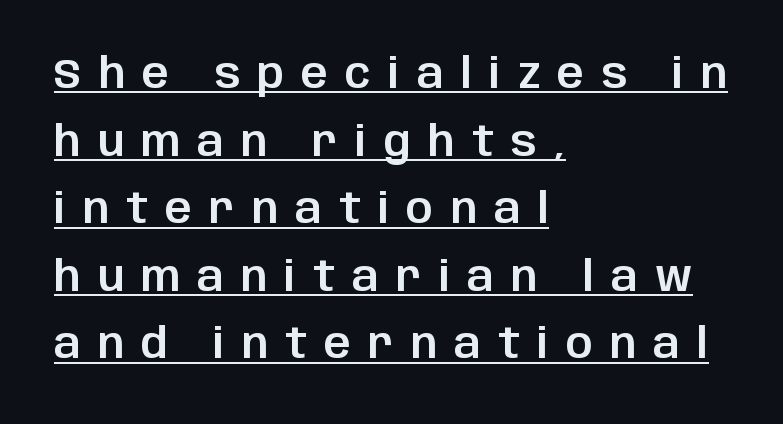
{"serif": "no", "italic": "no", "width": "normal", "stroke_contrast": "low", "x_height": "large", "monospaced": "no", "underline": "yes", "align": "left", "line_spacing": "normal", "line_spacing_ratio": 1.61, "letter_spacing": "wide", "letter_spacing_em": 0.41, "glyph_px": 42}
